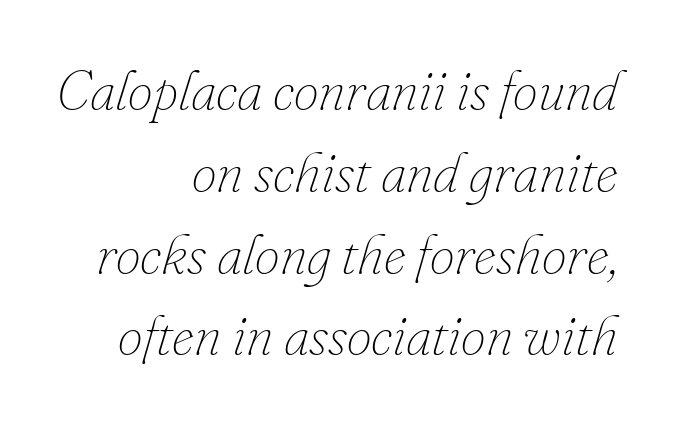
Q: Is the text bold? A: No.
Q: Is the text italic (slanted)? A: Yes, it leans right by about 16 degrees.
Q: Is the text underlined? A: No.
Q: How is the paragraph aligned? A: Right-aligned.
Q: Is the spacing between letters normal or unusually wide? A: Normal.
Q: Is the spacing between lines tight, normal or loose? A: Normal.
Q: Width (condensed, normal, or wide)? A: Normal.
Q: Stroke contrast? A: Low.
Q: x-height? A: Small.
Q: Monospaced? A: No.
